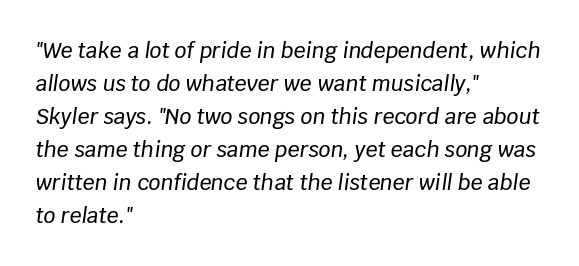
{"italic": "yes", "lean": "right", "slant_degrees": 8, "underline": "no", "align": "left", "line_spacing": "normal", "line_spacing_ratio": 1.57, "letter_spacing": "normal", "letter_spacing_em": 0.0, "glyph_px": 21}
